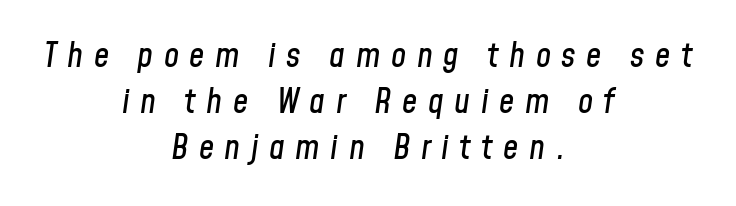
Q: Is the text italic (slanted)? A: Yes, it leans right by about 8 degrees.
Q: Is the text underlined? A: No.
Q: How is the paragraph aligned? A: Centered.
Q: Is the spacing between letters normal or unusually wide? A: Unusually wide.
Q: Is the spacing between lines tight, normal or loose? A: Normal.
Q: Width (condensed, normal, or wide)? A: Condensed.
Q: Stroke contrast? A: Low.
Q: x-height? A: Medium.
Q: Monospaced? A: No.
